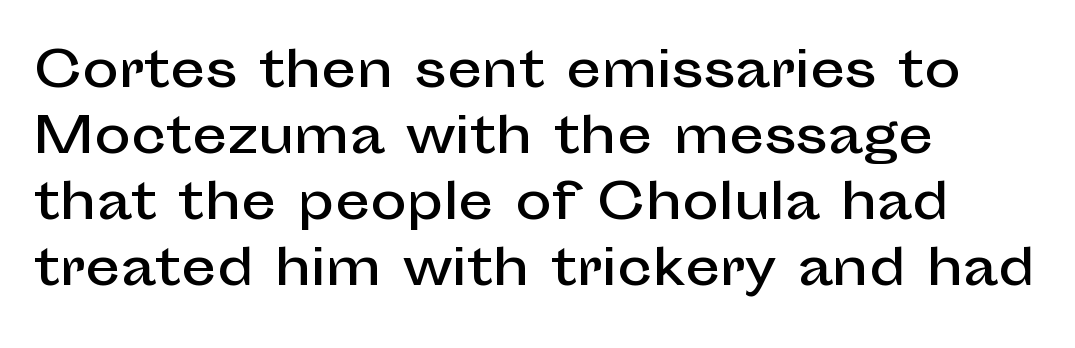
The image shows 49 px sans-serif type, upright; set left-aligned, normal line spacing (1.35x), normal letter spacing, not underlined; low stroke contrast and a medium x-height.
